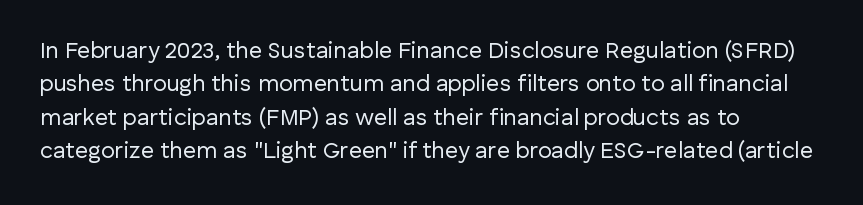
How would I describe the line gaps? Plain and ordinary. Just letters on the line, the space beneath them empty. Alignment: flush left. In terms of posture, this sample is upright.
